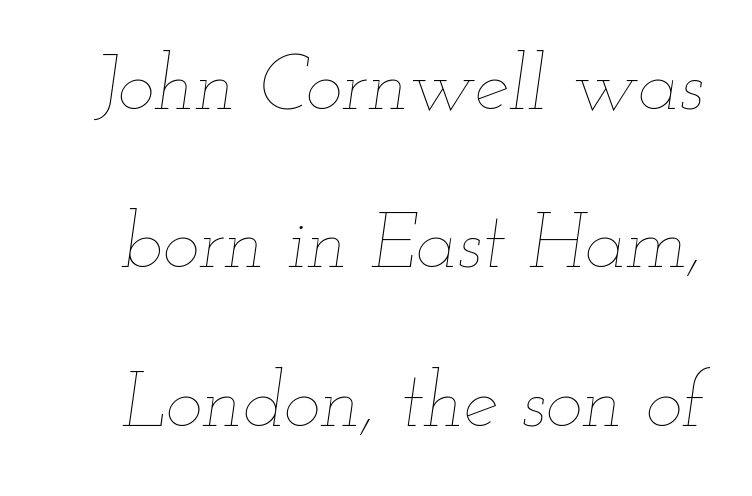
{"italic": "yes", "lean": "right", "slant_degrees": 12, "bold": "no", "weight": "thin", "width": "wide", "stroke_contrast": "low", "x_height": "small", "monospaced": "no", "underline": "no", "line_spacing": "loose", "line_spacing_ratio": 2.03, "letter_spacing": "normal", "letter_spacing_em": 0.0, "glyph_px": 78}
